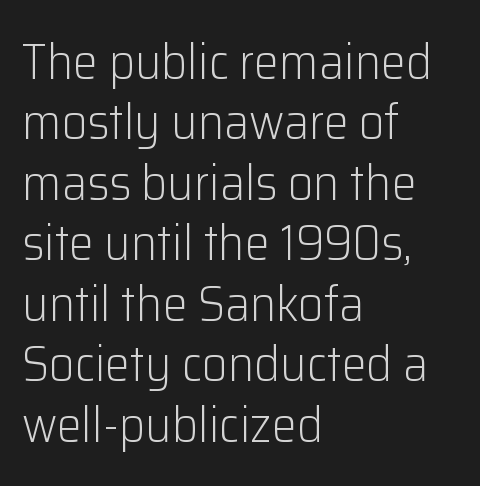
The image shows 50 px light sans-serif type, upright; set left-aligned, line spacing 1.21x, normal letter spacing, not underlined; low stroke contrast and a medium x-height.
